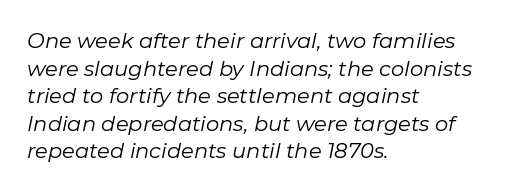
Q: Is the text bold? A: No.
Q: Is the text italic (slanted)? A: Yes, it leans right by about 11 degrees.
Q: Is the text underlined? A: No.
Q: How is the paragraph aligned? A: Left-aligned.
Q: Is the spacing between letters normal or unusually wide? A: Normal.
Q: Is the spacing between lines tight, normal or loose? A: Normal.
